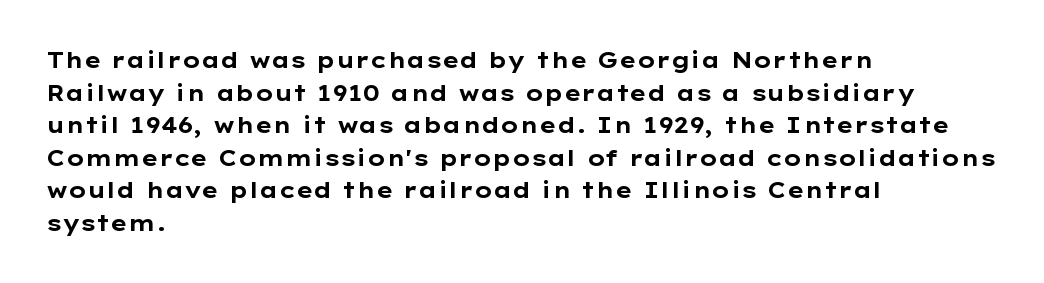
The letters stand straight up with perfectly vertical stems. Vertical spacing — default. Beneath every word, the page is bare. Typeset ragged right — the left edge is the straight one.
